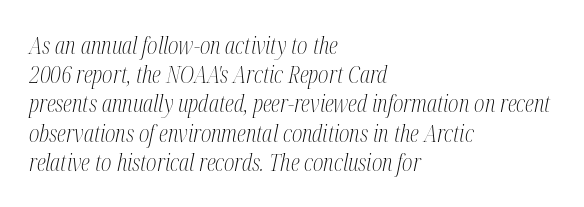
The image shows 23 px text type, italic (leaning right); set left-aligned, normal line spacing (1.27x), normal letter spacing, not underlined.
